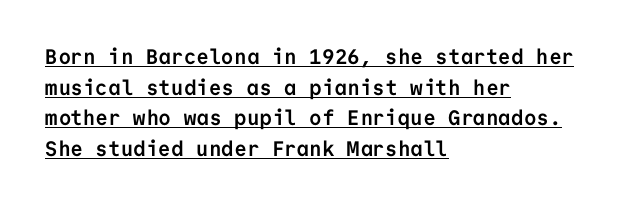
Heft: maximum for text — a bold. Line beginnings align vertically; line endings do not. The string is rendered with underlining switched on. Horizontal bands of white between lines are of average thickness. Posture: upright roman.
